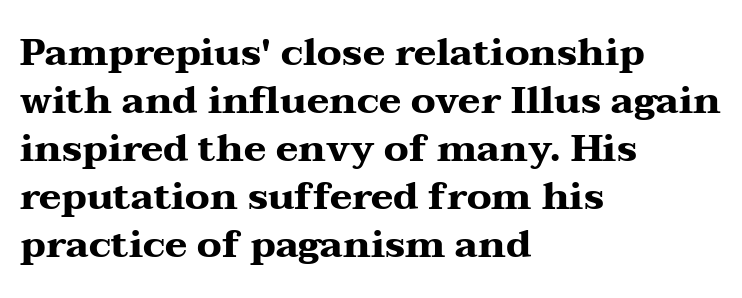
How are the letters spaced? Ordinarily, with no added tracking. The compositor pushed each line to the left boundary. Thick stems and heavy bowls — unmistakably bold. Decoration check: the copy has no underline. Yep, those are serifs on the letters. Honestly, the row spacing looks completely unremarkable.
